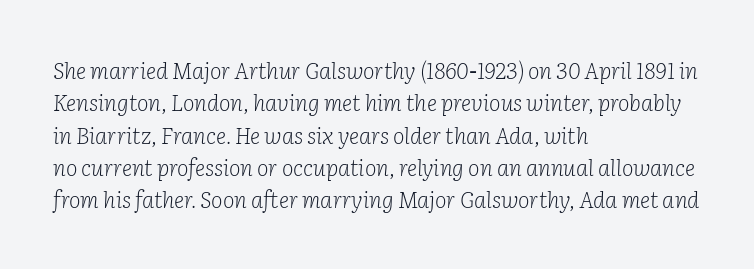
Q: Is the text bold? A: No.
Q: Is the text italic (slanted)? A: Yes, it leans right by about 2 degrees.
Q: Is the text underlined? A: No.
Q: How is the paragraph aligned? A: Left-aligned.
Q: Is the spacing between letters normal or unusually wide? A: Normal.
Q: Is the spacing between lines tight, normal or loose? A: Normal.
